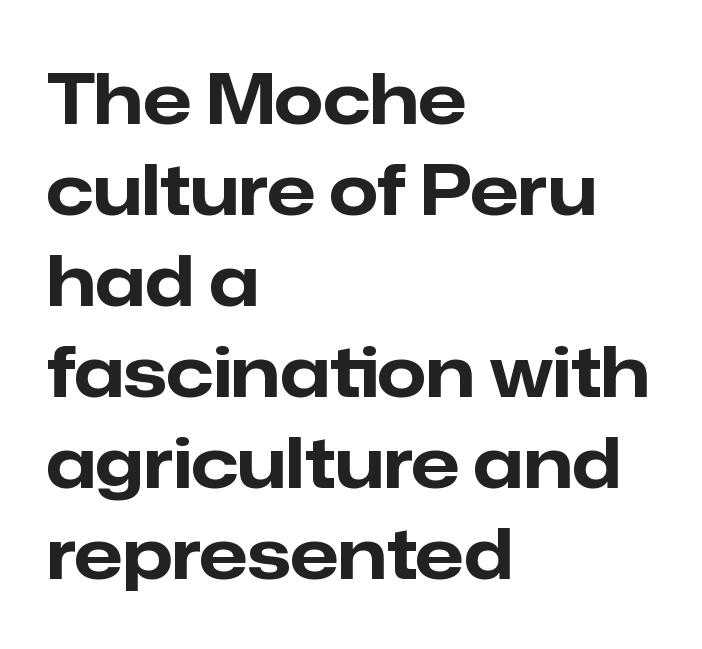
{"serif": "no", "italic": "no", "bold": "yes", "weight": "bold", "width": "normal", "stroke_contrast": "low", "x_height": "medium", "monospaced": "no", "underline": "no", "align": "left", "line_spacing": "normal", "line_spacing_ratio": 1.3, "letter_spacing": "normal", "letter_spacing_em": 0.0, "glyph_px": 70}
